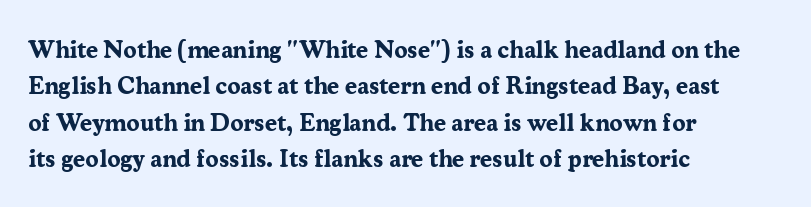
The designer left line spacing at the default. The horizontal fit of the characters is conventional and even. The specimen reads as upright at a glance. The passage shown is not underscored anywhere. The letters are bold, with thick, heavy strokes.
